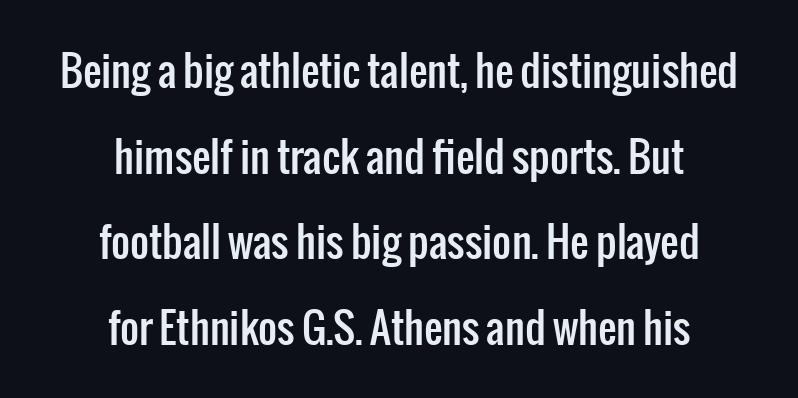
Q: Is the text italic (slanted)? A: No, it is upright.
Q: Is the typeface a serif or a sans-serif typeface? A: Sans-serif.
Q: Is the text underlined? A: No.
Q: How is the paragraph aligned? A: Centered.
Q: Is the spacing between letters normal or unusually wide? A: Normal.
Q: Is the spacing between lines tight, normal or loose? A: Loose.
Q: Width (condensed, normal, or wide)? A: Condensed.
Q: Stroke contrast? A: Low.
Q: x-height? A: Medium.
Q: Monospaced? A: No.
